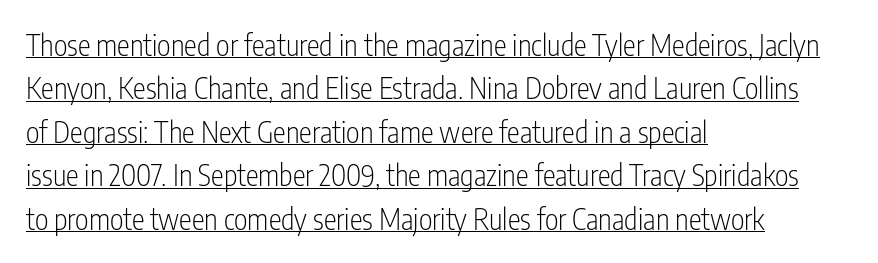
Each new line begins a customary step beneath the previous one. The face looks like a standard text weight, possibly lighter. A typesetter would label this face a sans. Students, note that the glyphs here touch the page at normal intervals.
